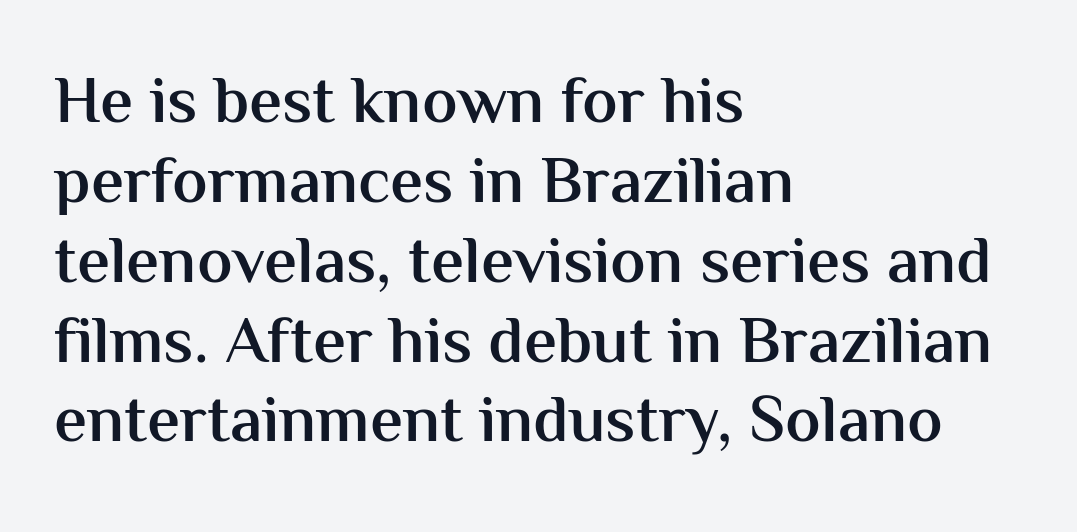
Q: Is the text bold? A: Semi-bold.
Q: Is the text italic (slanted)? A: No, it is upright.
Q: Is the typeface a serif or a sans-serif typeface? A: Sans-serif.
Q: Is the text underlined? A: No.
Q: How is the paragraph aligned? A: Left-aligned.
Q: Is the spacing between letters normal or unusually wide? A: Normal.
Q: Width (condensed, normal, or wide)? A: Normal.
Q: Stroke contrast? A: Medium.
Q: x-height? A: Medium.
Q: Monospaced? A: No.
